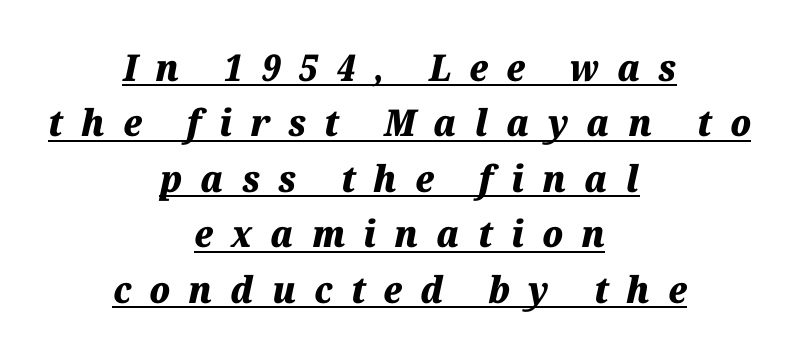
The image shows 37 px heavy type, italic (leaning right); set centered, normal line spacing (1.5x), unusually wide letter spacing (+0.49 em), underlined; medium stroke contrast and a medium x-height.
